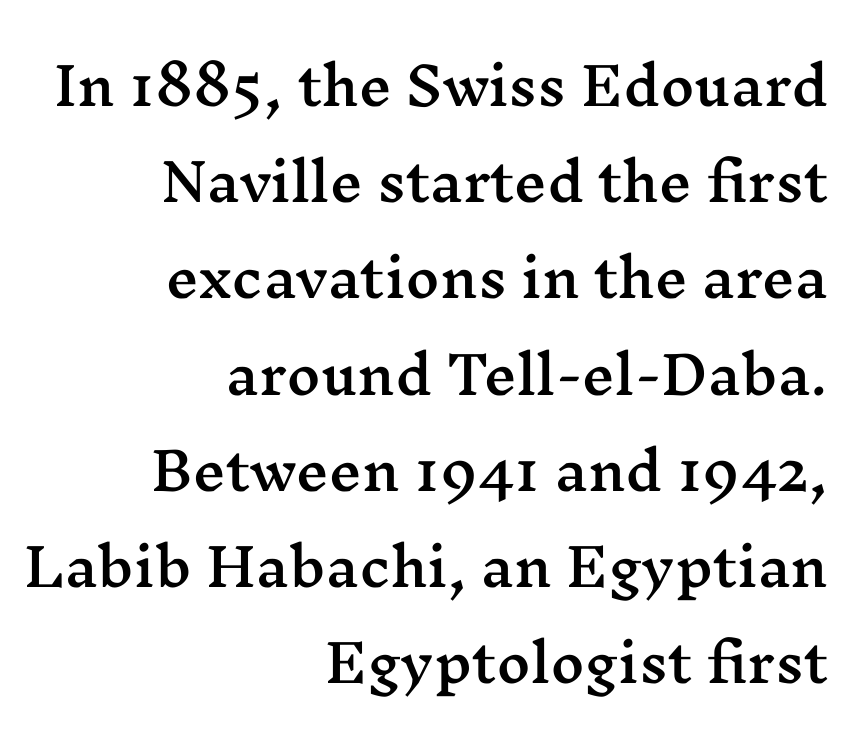
Q: Is the text italic (slanted)? A: No, it is upright.
Q: Is the typeface a serif or a sans-serif typeface? A: Serif.
Q: Is the text underlined? A: No.
Q: How is the paragraph aligned? A: Right-aligned.
Q: Is the spacing between letters normal or unusually wide? A: Normal.
Q: Width (condensed, normal, or wide)? A: Wide.
Q: Stroke contrast? A: Medium.
Q: x-height? A: Medium.
Q: Monospaced? A: No.
